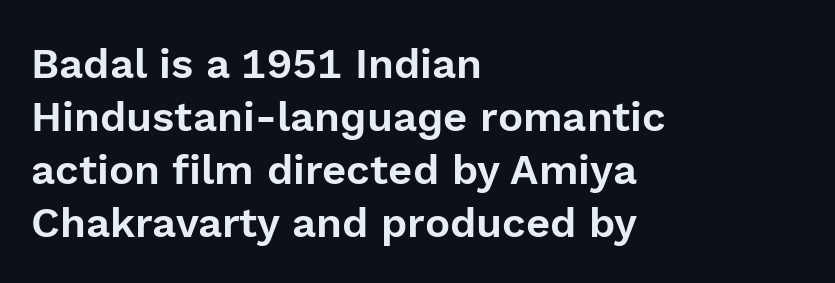
The image shows 42 px sans-serif type, upright; set left-aligned, normal line spacing (1.26x), normal letter spacing, not underlined; a medium x-height.
